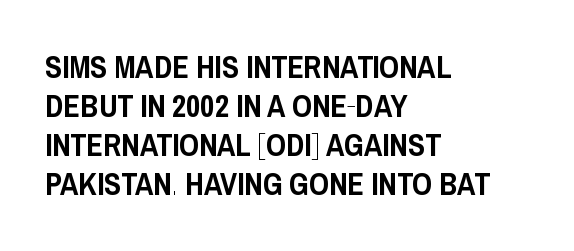
The image shows 31 px condensed sans-serif type, upright; set left-aligned, normal line spacing (1.26x), normal letter spacing, not underlined; low stroke contrast and a large x-height.
